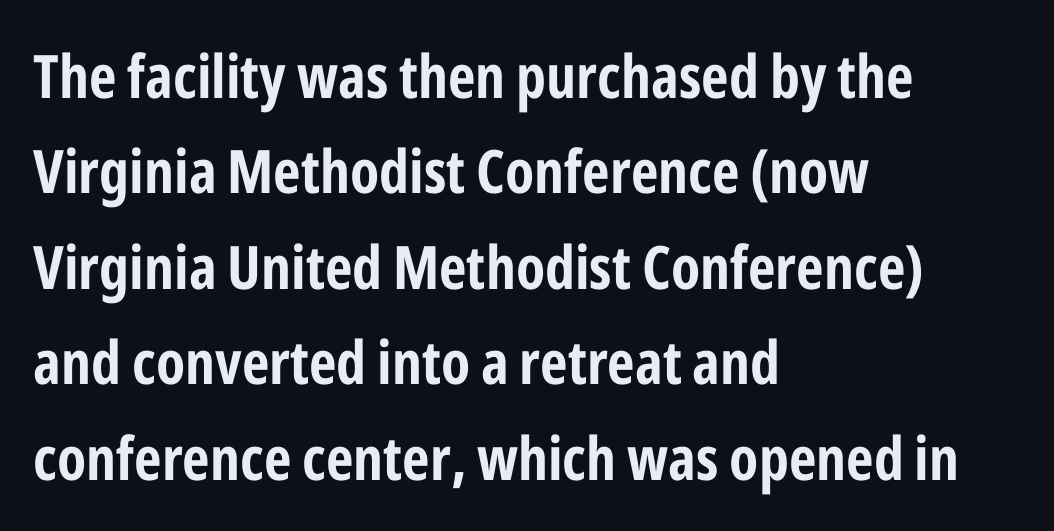
The face used here is a sans, in the tradition of grotesques and geometrics. A typesetter would call this proportional, since set widths differ per character. Regarding leading, the lines here are spaced in the standard way. Casual observation: everything's shoved over to the left. The space directly below the letters is spotless.
